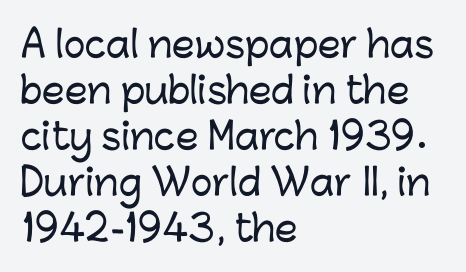
{"serif": "no", "italic": "no", "width": "normal", "stroke_contrast": "low", "x_height": "medium", "monospaced": "no", "underline": "no", "align": "left", "line_spacing": "normal", "line_spacing_ratio": 1.28, "letter_spacing": "normal", "letter_spacing_em": 0.0, "glyph_px": 36}
